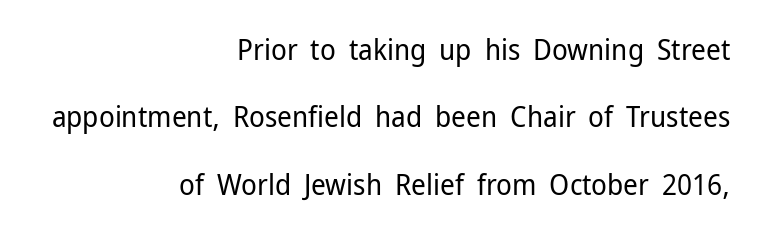
{"serif": "no", "italic": "no", "bold": "no", "weight": "regular", "width": "normal", "stroke_contrast": "low", "x_height": "medium", "monospaced": "no", "underline": "no", "align": "right", "line_spacing": "loose", "line_spacing_ratio": 2.32, "letter_spacing": "normal", "letter_spacing_em": 0.0, "glyph_px": 29}
